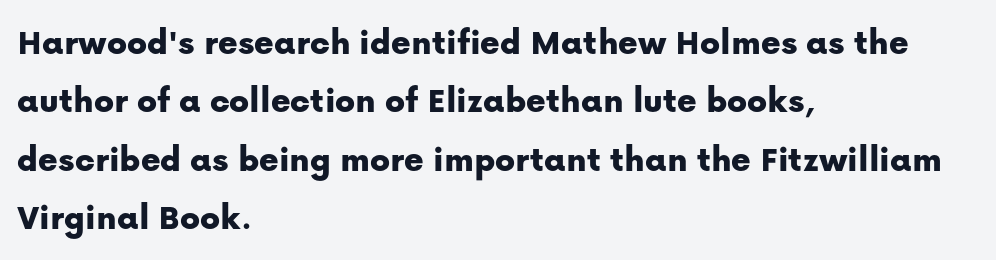
Q: Is the text italic (slanted)? A: No, it is upright.
Q: Is the typeface a serif or a sans-serif typeface? A: Sans-serif.
Q: Is the text underlined? A: No.
Q: How is the paragraph aligned? A: Left-aligned.
Q: Is the spacing between letters normal or unusually wide? A: Normal.
Q: Is the spacing between lines tight, normal or loose? A: Normal.
Q: Width (condensed, normal, or wide)? A: Normal.
Q: Stroke contrast? A: Low.
Q: x-height? A: Medium.
Q: Monospaced? A: No.
